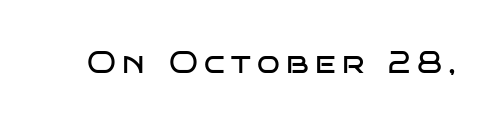
The image shows 30 px regular-weight, wide sans-serif type, upright; set unusually wide letter spacing (+0.21 em), not underlined; low stroke contrast and a large x-height.
